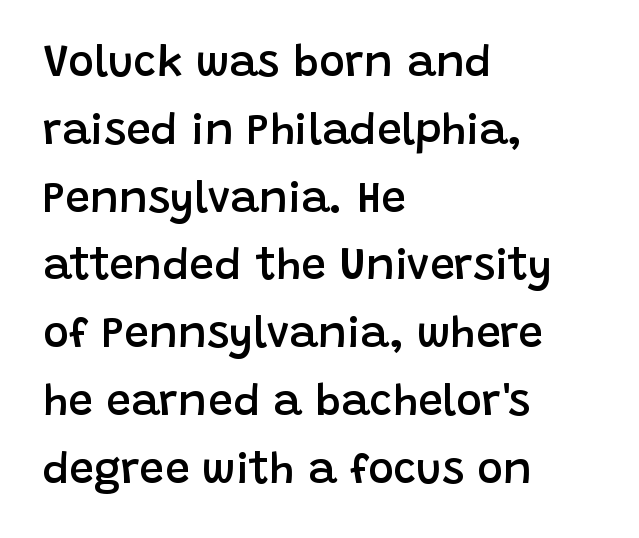
Q: Is the text bold? A: Semi-bold.
Q: Is the text italic (slanted)? A: No, it is upright.
Q: Is the typeface a serif or a sans-serif typeface? A: Sans-serif.
Q: Is the text underlined? A: No.
Q: How is the paragraph aligned? A: Left-aligned.
Q: Is the spacing between letters normal or unusually wide? A: Normal.
Q: Is the spacing between lines tight, normal or loose? A: Normal.
Q: Width (condensed, normal, or wide)? A: Normal.
Q: Stroke contrast? A: Low.
Q: x-height? A: Large.
Q: Monospaced? A: No.
